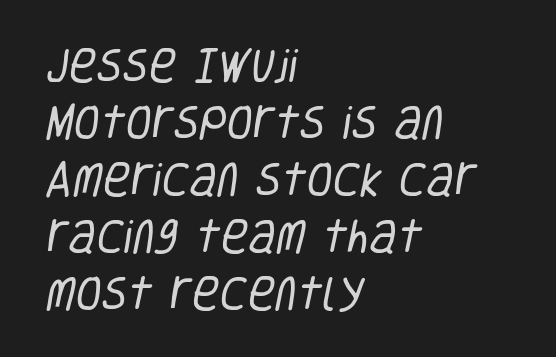
The image shows 38 px regular-weight, condensed sans-serif type; set left-aligned, normal line spacing (1.5x), normal letter spacing, not underlined; low stroke contrast and a large x-height.
